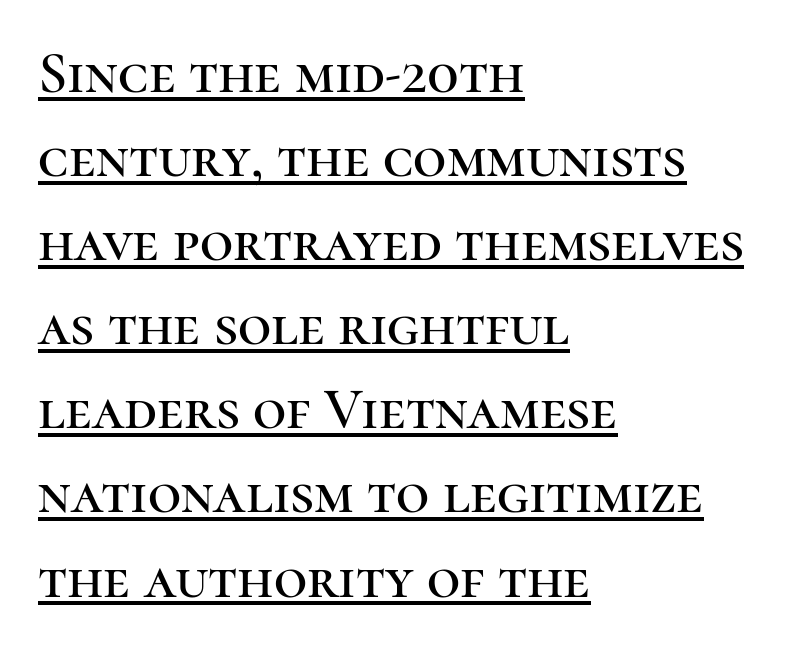
{"serif": "yes", "italic": "no", "width": "normal", "stroke_contrast": "high", "x_height": "medium", "monospaced": "no", "underline": "yes", "align": "left", "line_spacing": "normal", "line_spacing_ratio": 1.45, "letter_spacing": "normal", "letter_spacing_em": 0.0, "glyph_px": 58}
